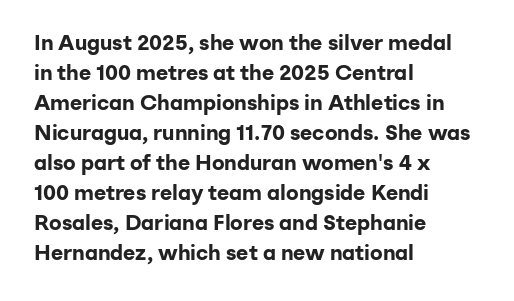
{"italic": "no", "bold": "yes", "underline": "no", "align": "left", "line_spacing": "normal", "line_spacing_ratio": 1.43, "letter_spacing": "normal", "letter_spacing_em": 0.0, "glyph_px": 21}
